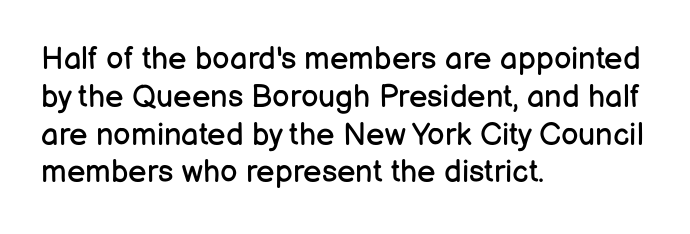
The image shows 31 px regular-weight sans-serif type, upright; set left-aligned, line spacing 1.22x, normal letter spacing, not underlined; low stroke contrast and a medium x-height.
